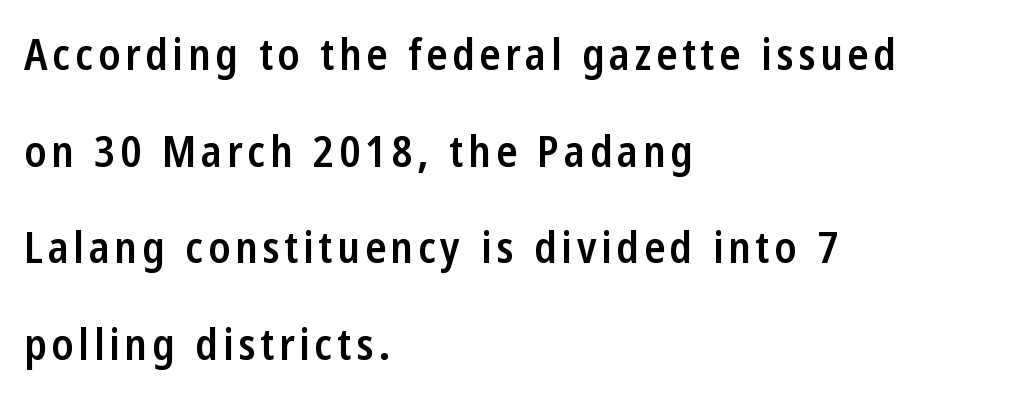
Q: Is the text bold? A: Semi-bold.
Q: Is the text italic (slanted)? A: No, it is upright.
Q: Is the typeface a serif or a sans-serif typeface? A: Sans-serif.
Q: Is the text underlined? A: No.
Q: How is the paragraph aligned? A: Left-aligned.
Q: Is the spacing between lines tight, normal or loose? A: Loose.
Q: Width (condensed, normal, or wide)? A: Condensed.
Q: Stroke contrast? A: Low.
Q: x-height? A: Medium.
Q: Monospaced? A: No.
